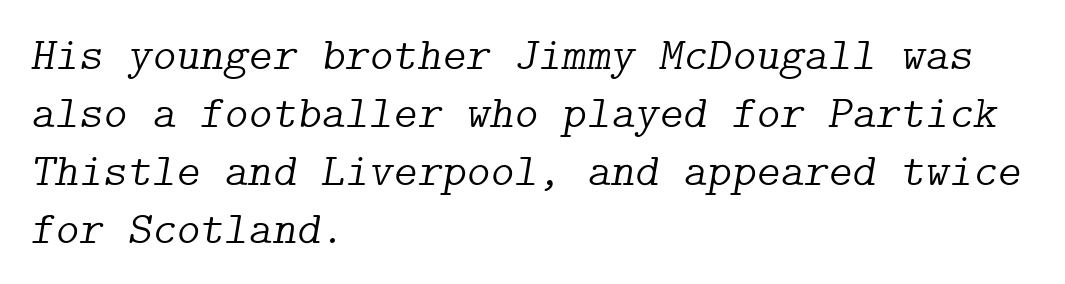
Alignment: flush left. In terms of posture, this sample is oblique. Font category for this specimen: serif. Descenders hang freely into open space. The horizontal fit of the characters is conventional and even. How would I describe the line gaps? Plain and ordinary.
